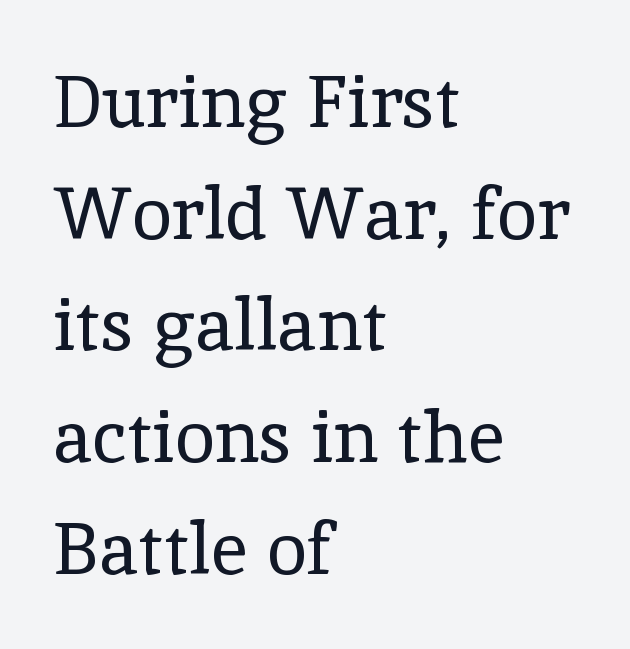
Q: Is the text bold? A: No.
Q: Is the text italic (slanted)? A: No, it is upright.
Q: Is the typeface a serif or a sans-serif typeface? A: Serif.
Q: Is the text underlined? A: No.
Q: How is the paragraph aligned? A: Left-aligned.
Q: Is the spacing between letters normal or unusually wide? A: Normal.
Q: Is the spacing between lines tight, normal or loose? A: Normal.
Q: Width (condensed, normal, or wide)? A: Normal.
Q: x-height? A: Medium.
Q: Monospaced? A: No.
